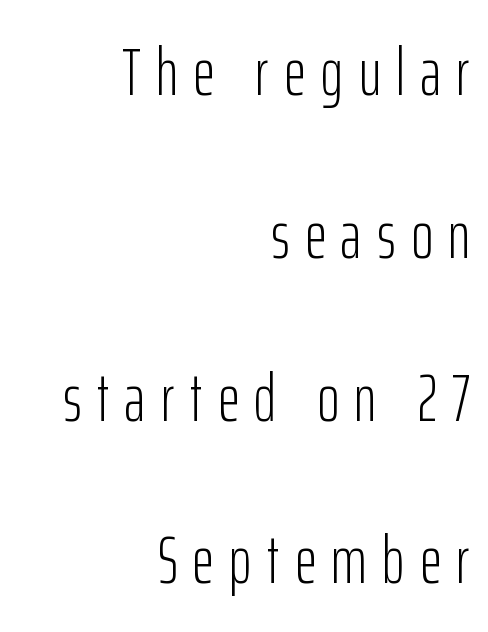
The image shows 67 px light, condensed sans-serif type, upright; set right-aligned, loose line spacing (2.43x), unusually wide letter spacing (+0.23 em), not underlined; low stroke contrast and a medium x-height.
